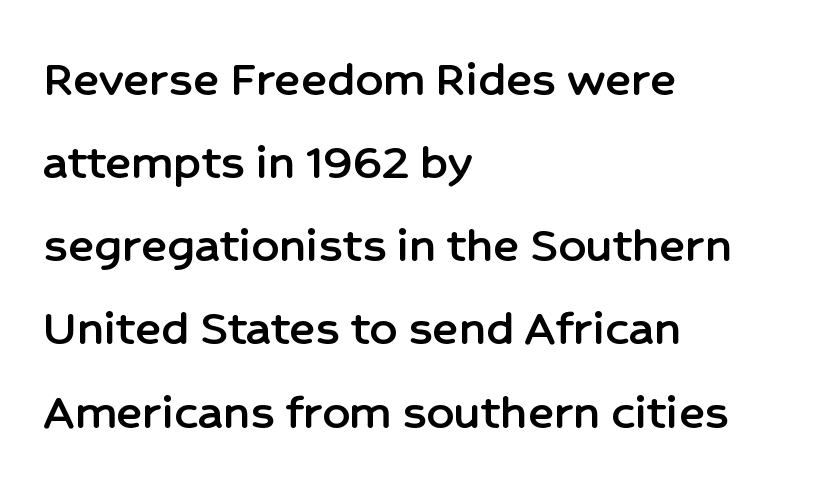
The image shows 54 px sans-serif type, upright; set left-aligned, normal line spacing (1.54x), normal letter spacing, not underlined; low stroke contrast and a medium x-height.
